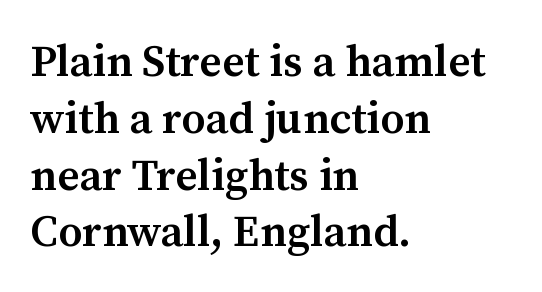
Q: Is the text bold? A: Semi-bold.
Q: Is the text italic (slanted)? A: No, it is upright.
Q: Is the typeface a serif or a sans-serif typeface? A: Serif.
Q: Is the text underlined? A: No.
Q: How is the paragraph aligned? A: Left-aligned.
Q: Is the spacing between letters normal or unusually wide? A: Normal.
Q: Is the spacing between lines tight, normal or loose? A: Normal.
Q: Width (condensed, normal, or wide)? A: Normal.
Q: Stroke contrast? A: Medium.
Q: x-height? A: Medium.
Q: Monospaced? A: No.
